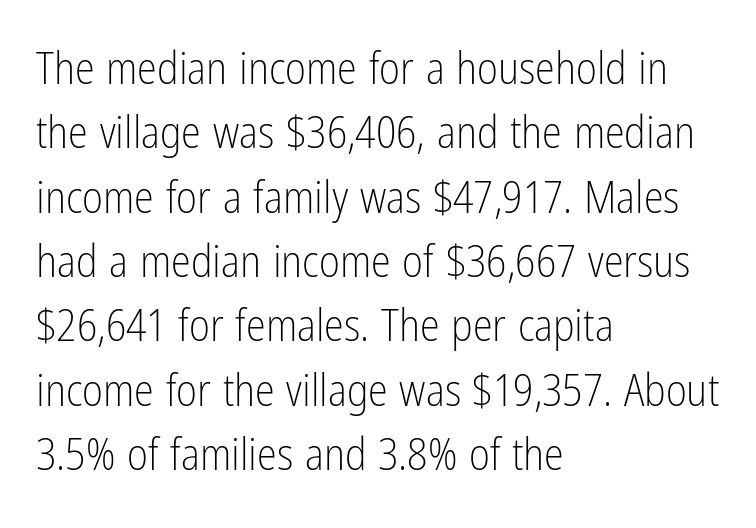
You could not count columns in this text — the font is proportionally spaced. The space between consecutive lines is moderate. The type family on display is of the sans-serif kind. Designer's note — italics off, roman on. Beneath every word, the page is bare. The line texture is even and compact thanks to regular tracking.
